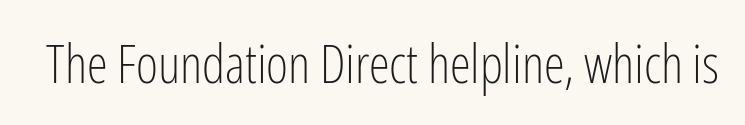
Q: Is the text bold? A: No.
Q: Is the text italic (slanted)? A: No, it is upright.
Q: Is the typeface a serif or a sans-serif typeface? A: Sans-serif.
Q: Is the text underlined? A: No.
Q: Is the spacing between letters normal or unusually wide? A: Normal.
Q: Width (condensed, normal, or wide)? A: Condensed.
Q: Stroke contrast? A: Low.
Q: x-height? A: Medium.
Q: Monospaced? A: No.
